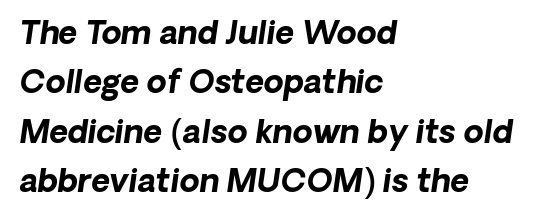
Rows of type keep a routine distance in the vertical direction. This sample uses plain, unmodified letter spacing. A clean baseline with only descenders dipping below it. A student would call this left alignment; a typographer would say flush left, rag right.
